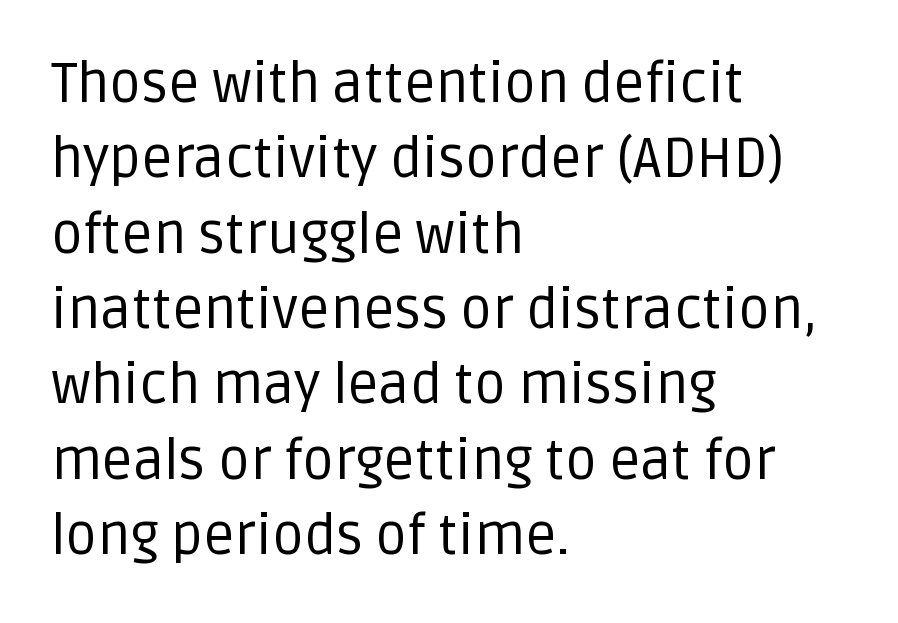
Look at the bottom of the vertical strokes: they stop flat, with no serifs. This reads as an unemphasized weight, regular at the heaviest. You could call the tracking neutral — neither tight nor loose. Do the letters lean? They stand straight. Letters rest on an invisible, unmarked baseline. Do the characters align in a grid? No, the font is proportional.
